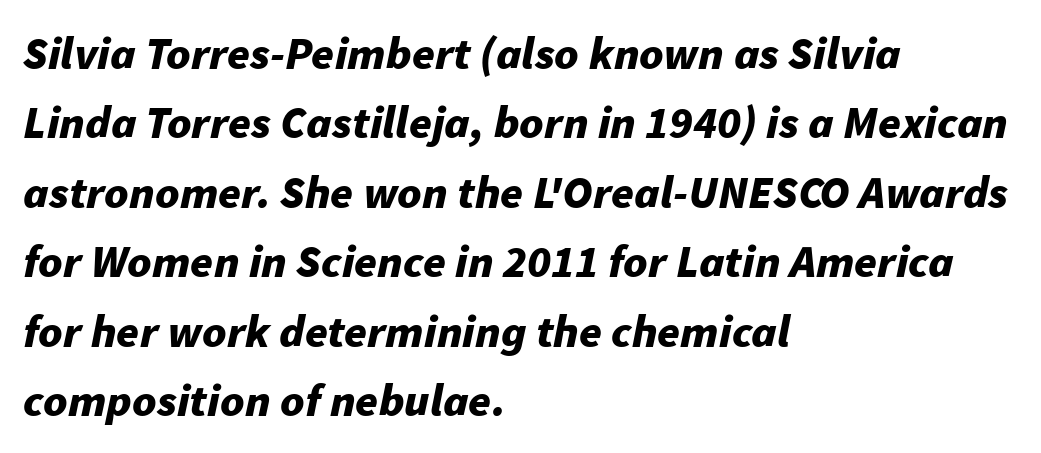
The letters advance in unequal steps, a hallmark of proportional type. Clear beneath every line of the passage. Default kerning and tracking; the words read as compact shapes. Interline gaps are of average width in this sample.
